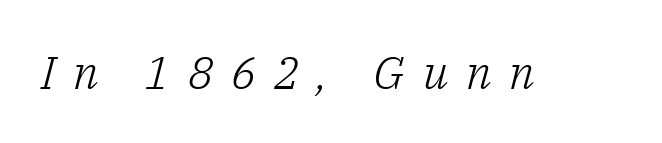
The image shows 46 px light serif type, italic (leaning right); set unusually wide letter spacing (+0.39 em), not underlined; low stroke contrast and a medium x-height.
